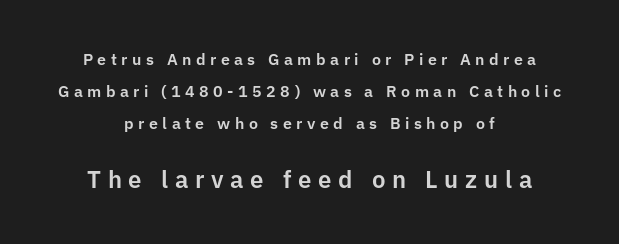
Does the bottom block carry the larger type? Yes, it does. Does the copy run flush right? No — it is centered line by line. Rendered with straight, roman letterforms. Loosely led — the rows are spread out. Beneath every word, the page is bare. The rendering inserts visible extra space after every character.
